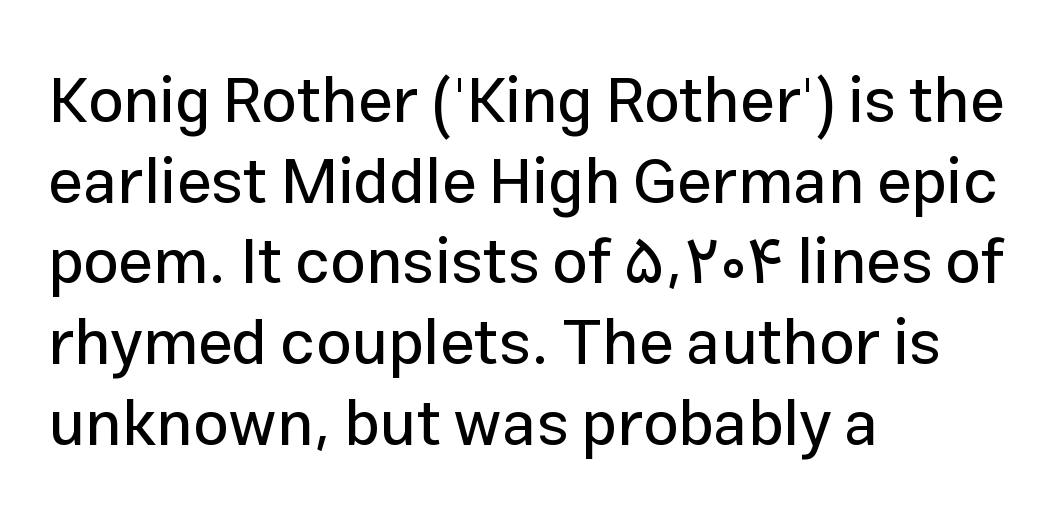
Q: Is the text italic (slanted)? A: No, it is upright.
Q: Is the typeface a serif or a sans-serif typeface? A: Sans-serif.
Q: Is the text underlined? A: No.
Q: How is the paragraph aligned? A: Left-aligned.
Q: Is the spacing between letters normal or unusually wide? A: Normal.
Q: Is the spacing between lines tight, normal or loose? A: Normal.
Q: Width (condensed, normal, or wide)? A: Normal.
Q: Stroke contrast? A: Low.
Q: x-height? A: Medium.
Q: Monospaced? A: No.
